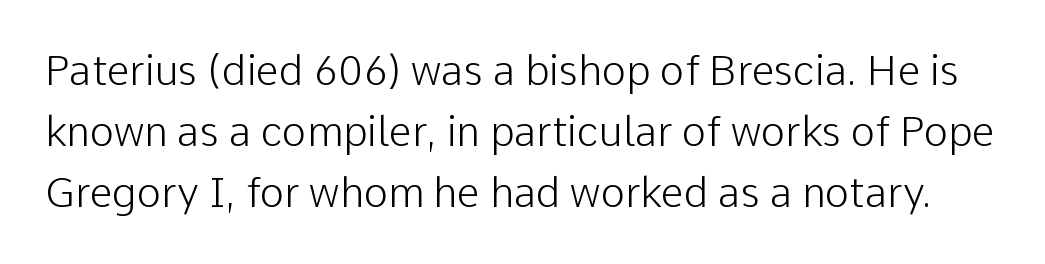
{"serif": "no", "italic": "no", "bold": "no", "weight": "light", "width": "normal", "stroke_contrast": "low", "x_height": "medium", "monospaced": "no", "underline": "no", "line_spacing": "normal", "line_spacing_ratio": 1.49, "letter_spacing": "normal", "letter_spacing_em": 0.0, "glyph_px": 41}
